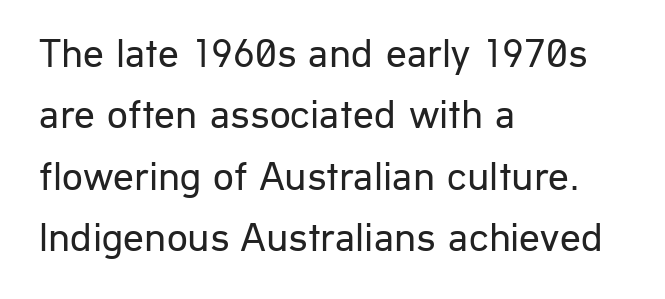
Q: Is the text bold? A: No.
Q: Is the text italic (slanted)? A: No, it is upright.
Q: Is the typeface a serif or a sans-serif typeface? A: Sans-serif.
Q: Is the text underlined? A: No.
Q: How is the paragraph aligned? A: Left-aligned.
Q: Is the spacing between letters normal or unusually wide? A: Normal.
Q: Is the spacing between lines tight, normal or loose? A: Normal.
Q: Width (condensed, normal, or wide)? A: Normal.
Q: Stroke contrast? A: Low.
Q: x-height? A: Medium.
Q: Monospaced? A: No.
